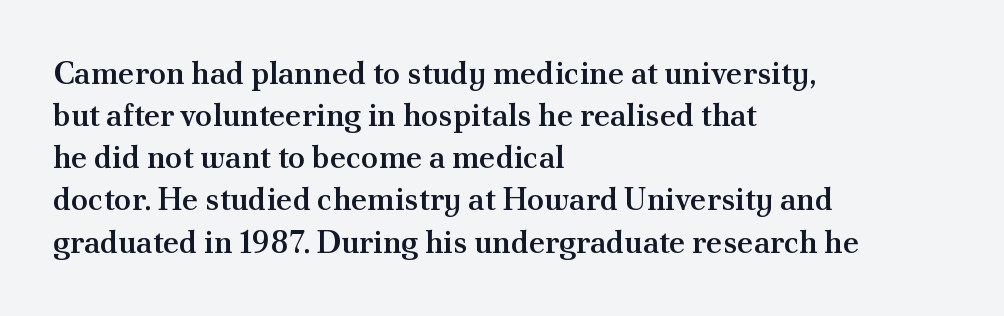
The image shows 31 px semibold serif type, upright; set left-aligned, normal line spacing (1.36x), normal letter spacing, not underlined; medium stroke contrast and a small x-height.
